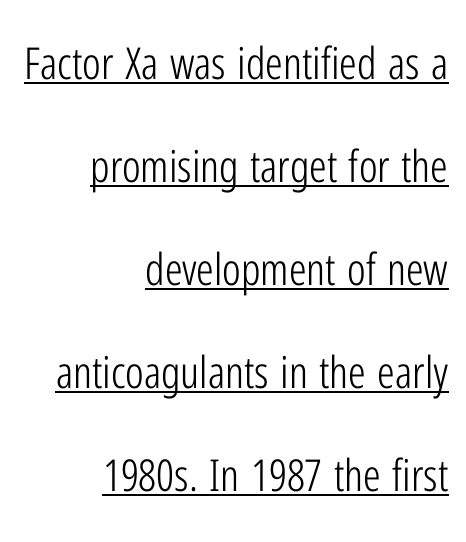
Examine the stroke ends and you'll find no serifs. The rendered words wear a rule along their underside. The tracking reads as untouched default to a designer's eye. One-word summary of the alignment: right.
